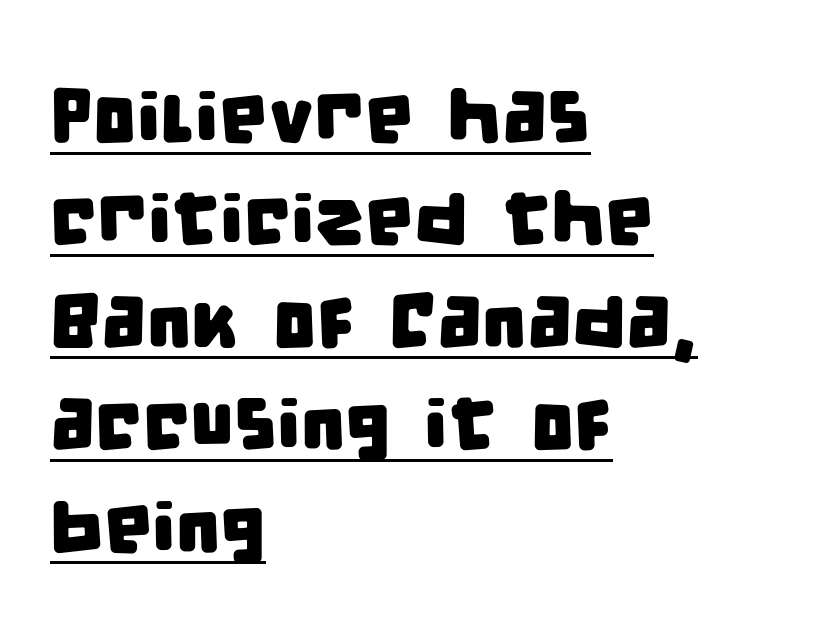
The image shows 77 px condensed sans-serif type; set left-aligned, normal line spacing (1.33x), normal letter spacing, underlined; low stroke contrast and a large x-height.
